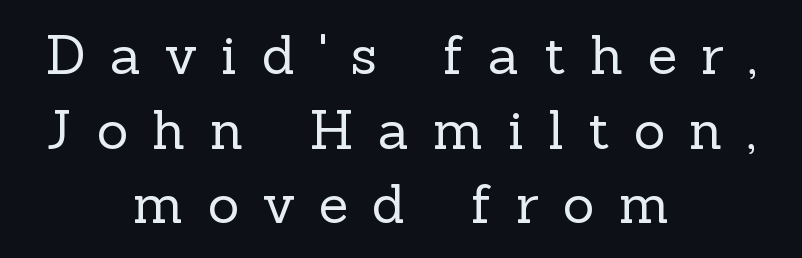
Rule under the text: the space is simply empty. Look at the tracking — it's clearly loosened, letters drifting apart. Stem width sits at or under what a default text font uses. You could not count columns in this text — the font is proportionally spaced.
